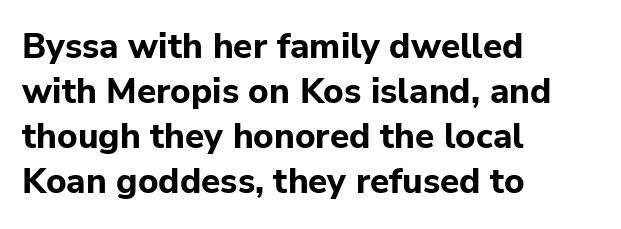
The image shows 35 px bold sans-serif type, upright; set left-aligned, normal line spacing (1.29x), normal letter spacing, not underlined; low stroke contrast and a medium x-height.
